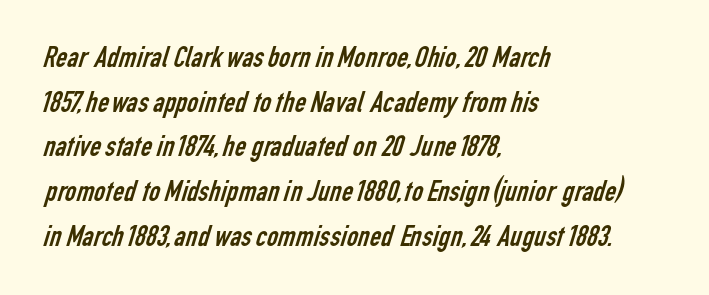
A typesetter would call this proportional, since set widths differ per character. Letters rest on an invisible, unmarked baseline. Does extra space separate the letters? No, they use regular spacing. The letterforms sit at book weight or below. Reading down the block, your eye returns to a fixed left position each line. Regarding serifs, this sample does without them.
